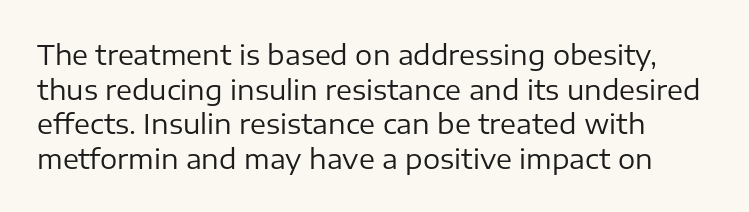
{"italic": "no", "bold": "no", "underline": "no", "line_spacing": "normal", "line_spacing_ratio": 1.28, "letter_spacing": "normal", "letter_spacing_em": 0.0, "glyph_px": 27}
